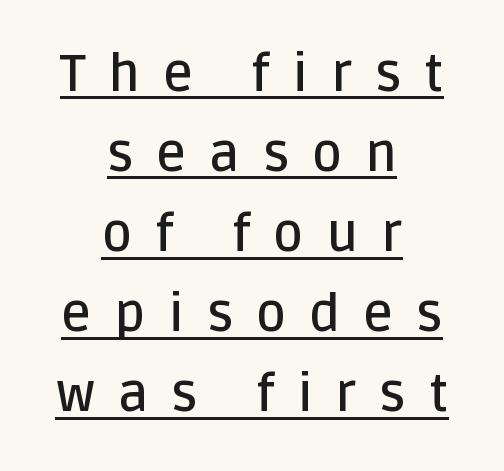
The image shows 52 px semibold sans-serif type, upright; set centered, normal line spacing (1.54x), unusually wide letter spacing (+0.44 em), underlined; low stroke contrast and a large x-height.
